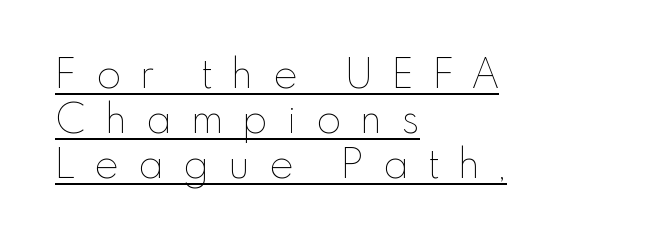
Q: Is the text bold? A: No.
Q: Is the text italic (slanted)? A: No, it is upright.
Q: Is the text underlined? A: Yes.
Q: How is the paragraph aligned? A: Left-aligned.
Q: Is the spacing between letters normal or unusually wide? A: Unusually wide.
Q: Is the spacing between lines tight, normal or loose? A: Tight.
Q: Width (condensed, normal, or wide)? A: Normal.
Q: Stroke contrast? A: Low.
Q: x-height? A: Small.
Q: Monospaced? A: No.
